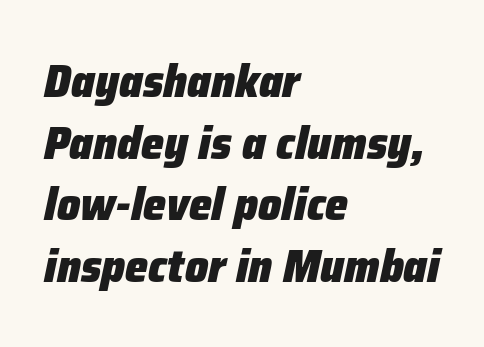
{"italic": "yes", "lean": "right", "slant_degrees": 12, "bold": "yes", "weight": "heavy", "width": "normal", "stroke_contrast": "low", "x_height": "medium", "monospaced": "no", "underline": "no", "align": "left", "line_spacing": "normal", "line_spacing_ratio": 1.34, "letter_spacing": "normal", "letter_spacing_em": 0.0, "glyph_px": 46}
